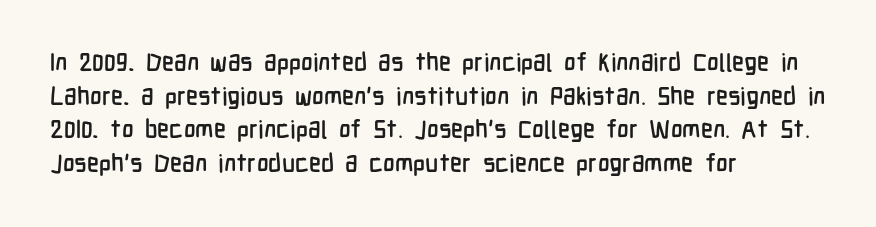
The image shows 25 px text type, upright; set left-aligned, normal line spacing (1.35x), normal letter spacing, not underlined.
